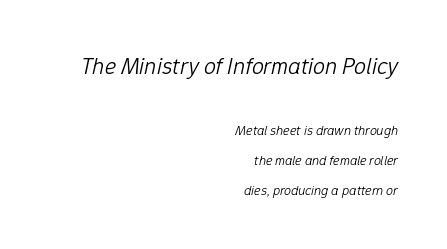
The image shows 24 px text type, italic (leaning right); set right-aligned, loose line spacing (2.15x), normal letter spacing, not underlined; the first (top) block is 1.71x larger.
